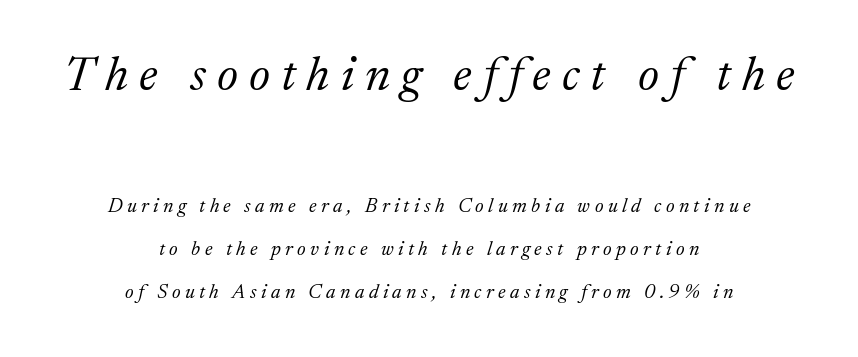
The image shows 49 px light serif type, italic (leaning right); set centered, loose line spacing (2.14x), unusually wide letter spacing (+0.22 em), not underlined; the first (top) block is 2.45x larger; medium stroke contrast and a medium x-height.
